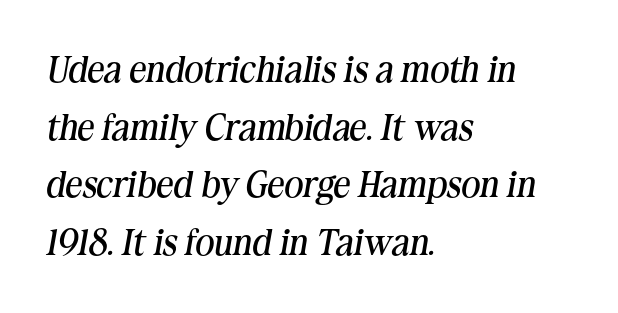
Q: Is the text bold? A: No.
Q: Is the text italic (slanted)? A: Yes, it leans right by about 10 degrees.
Q: Is the typeface a serif or a sans-serif typeface? A: Serif.
Q: Is the text underlined? A: No.
Q: How is the paragraph aligned? A: Left-aligned.
Q: Is the spacing between letters normal or unusually wide? A: Normal.
Q: Is the spacing between lines tight, normal or loose? A: Normal.
Q: Width (condensed, normal, or wide)? A: Normal.
Q: Stroke contrast? A: Medium.
Q: x-height? A: Medium.
Q: Monospaced? A: No.
